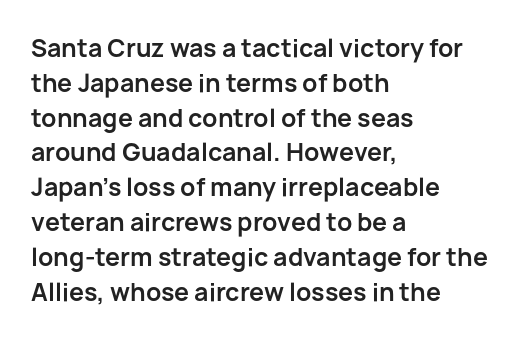
Nope, not italic — everything's standing straight. The passage shown has conventional tracking throughout. Bold? Absolutely — the strokes are thick and heavy. If you drew a ruler down the left edge, every line would touch it. The gap between lines stays unmarked. Horizontal bands of white between lines are of average thickness.
